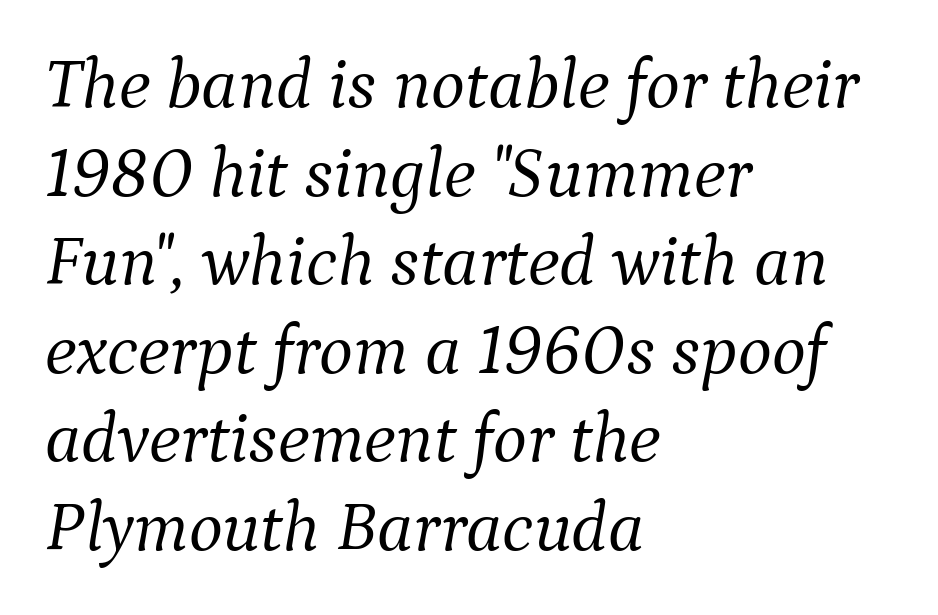
{"serif": "yes", "italic": "yes", "lean": "right", "slant_degrees": 9, "bold": "no", "weight": "light", "width": "normal", "stroke_contrast": "medium", "x_height": "medium", "monospaced": "no", "underline": "no", "align": "left", "line_spacing_ratio": 1.23, "letter_spacing": "normal", "letter_spacing_em": 0.0, "glyph_px": 72}
